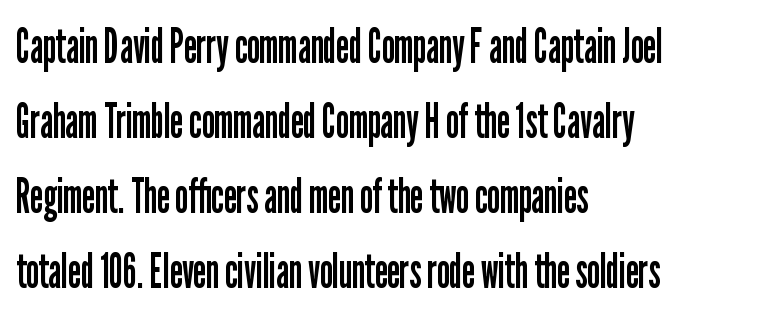
Heaviness? Minimal to ordinary, like unemphasized prose. Short note: letters normally spaced. Each new line begins a customary step beneath the previous one. Look at the bottom of the vertical strokes: they stop flat, with no serifs. Typeset ragged right — the left edge is the straight one. Think of a printed novel: that variable character pitch is what you see here.
